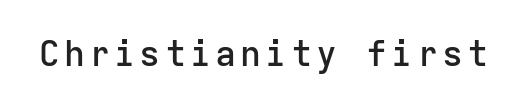
Q: Is the text bold? A: Semi-bold.
Q: Is the text italic (slanted)? A: No, it is upright.
Q: Is the typeface a serif or a sans-serif typeface? A: Sans-serif.
Q: Is the text underlined? A: No.
Q: Width (condensed, normal, or wide)? A: Normal.
Q: Stroke contrast? A: Low.
Q: x-height? A: Medium.
Q: Monospaced? A: Yes.
